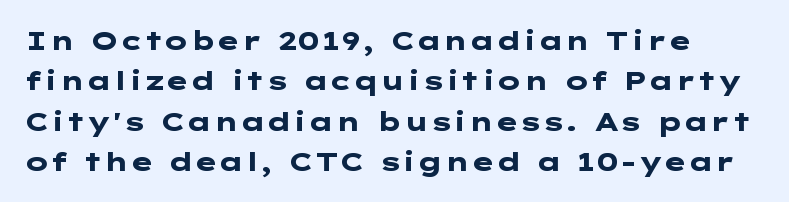
Q: Is the text bold? A: Yes.
Q: Is the text italic (slanted)? A: No, it is upright.
Q: Is the text underlined? A: No.
Q: Is the spacing between letters normal or unusually wide? A: Normal.
Q: Is the spacing between lines tight, normal or loose? A: Normal.
